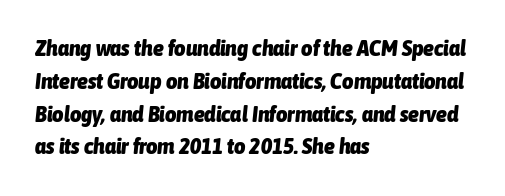
{"italic": "yes", "lean": "right", "slant_degrees": 6, "bold": "yes", "underline": "no", "align": "left", "line_spacing": "normal", "line_spacing_ratio": 1.49, "letter_spacing": "normal", "letter_spacing_em": 0.0, "glyph_px": 22}
